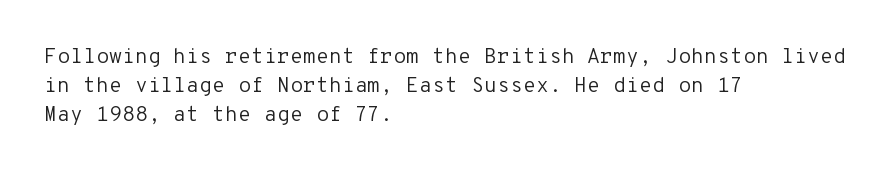
The image shows 21 px text type, upright; set left-aligned, normal line spacing (1.38x), normal letter spacing, not underlined.
